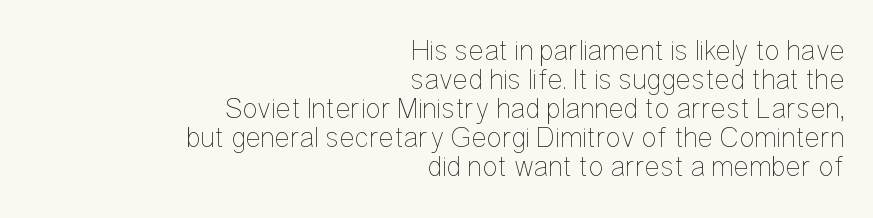
The image shows 29 px thin, condensed type, upright; set right-aligned, tight line spacing (1.0x), normal letter spacing, not underlined; low stroke contrast and a medium x-height.
